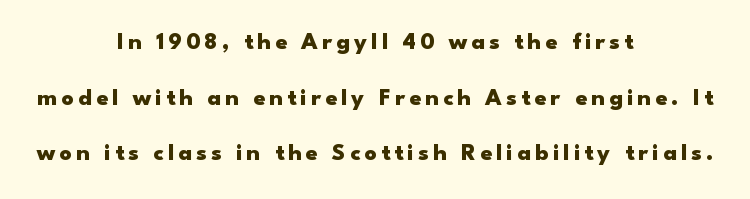
The image shows 24 px bold type, upright; set centered, loose line spacing (2.32x), not underlined.
